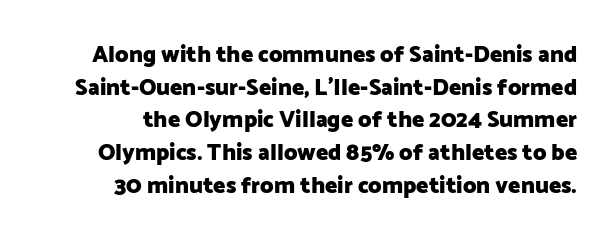
{"italic": "no", "bold": "yes", "underline": "no", "line_spacing": "normal", "line_spacing_ratio": 1.42, "letter_spacing": "normal", "letter_spacing_em": 0.0, "glyph_px": 23}
